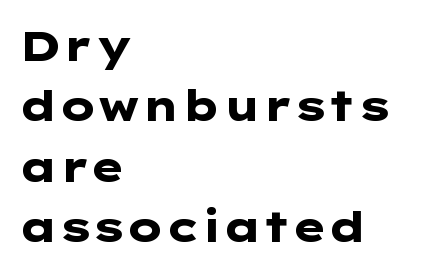
Q: Is the text bold? A: Yes.
Q: Is the text italic (slanted)? A: No, it is upright.
Q: Is the typeface a serif or a sans-serif typeface? A: Sans-serif.
Q: Is the text underlined? A: No.
Q: How is the paragraph aligned? A: Left-aligned.
Q: Is the spacing between letters normal or unusually wide? A: Normal.
Q: Is the spacing between lines tight, normal or loose? A: Normal.
Q: Width (condensed, normal, or wide)? A: Wide.
Q: Stroke contrast? A: Low.
Q: x-height? A: Medium.
